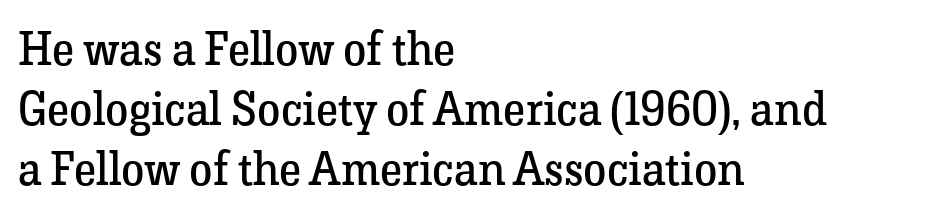
Posture: vertical. Font category for this specimen: serif. The gap between lines stays unmarked. Stroke mass is kept to a normal reading level or below. This rendering uses left alignment, leaving the right contour irregular.
